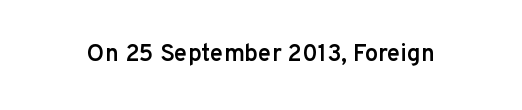
Q: Is the text bold? A: Semi-bold.
Q: Is the text italic (slanted)? A: No, it is upright.
Q: Is the text underlined? A: No.
Q: Is the spacing between letters normal or unusually wide? A: Normal.
